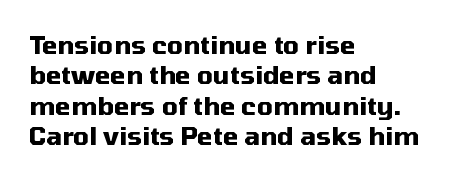
The image shows 25 px bold type, upright; set left-aligned, line spacing 1.22x, normal letter spacing, not underlined.
